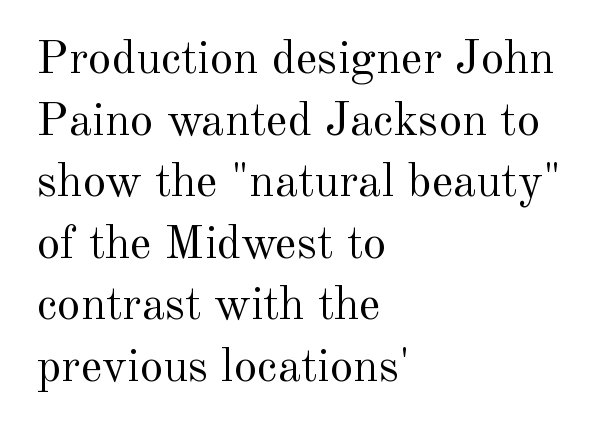
Think of a printed novel: that variable character pitch is what you see here. This rendering leaves character spacing at its baseline value. Rule under the text: the space is simply empty. Which margin do the lines hug? The left one — the right edge is uneven. Every stem runs plumb, perpendicular to the baseline.
